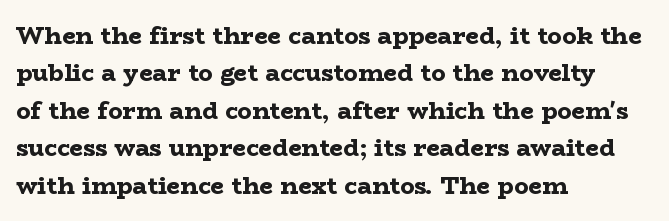
{"italic": "no", "bold": "yes", "underline": "no", "align": "left", "line_spacing": "normal", "line_spacing_ratio": 1.56, "letter_spacing": "normal", "letter_spacing_em": 0.0, "glyph_px": 24}
